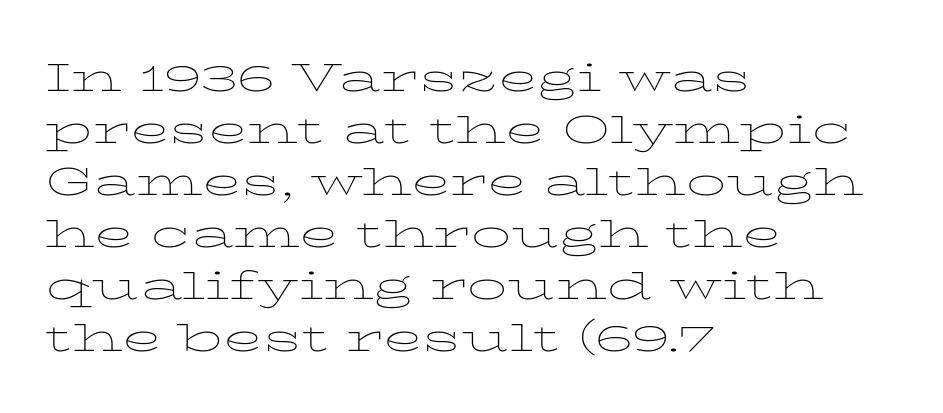
{"serif": "yes", "italic": "no", "bold": "no", "weight": "thin", "width": "wide", "stroke_contrast": "low", "x_height": "medium", "monospaced": "no", "underline": "no", "align": "left", "line_spacing": "normal", "line_spacing_ratio": 1.3, "letter_spacing": "normal", "letter_spacing_em": 0.0, "glyph_px": 40}
